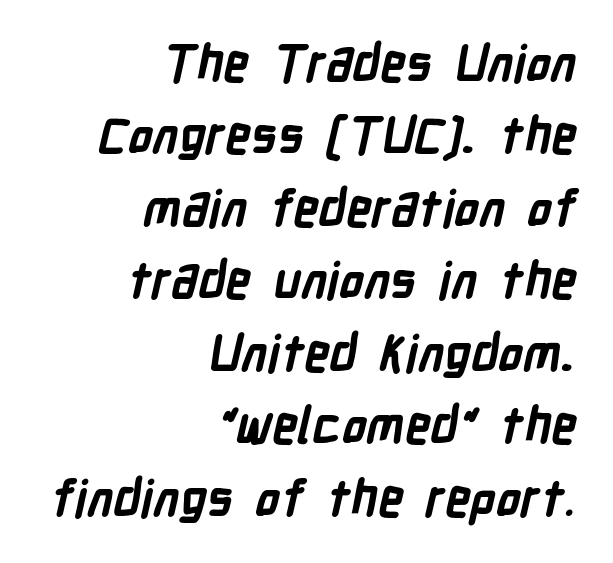
{"serif": "no", "bold": "yes", "weight": "bold", "width": "condensed", "stroke_contrast": "low", "x_height": "medium", "monospaced": "no", "underline": "no", "align": "right", "line_spacing": "normal", "line_spacing_ratio": 1.45, "letter_spacing": "normal", "letter_spacing_em": 0.0, "glyph_px": 50}
